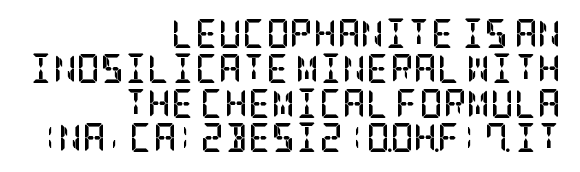
Q: Is the text bold? A: Yes.
Q: Is the text italic (slanted)? A: No, it is upright.
Q: Is the typeface a serif or a sans-serif typeface? A: Serif.
Q: Is the text underlined? A: No.
Q: How is the paragraph aligned? A: Right-aligned.
Q: Is the spacing between letters normal or unusually wide? A: Normal.
Q: Width (condensed, normal, or wide)? A: Condensed.
Q: Stroke contrast? A: Low.
Q: x-height? A: Large.
